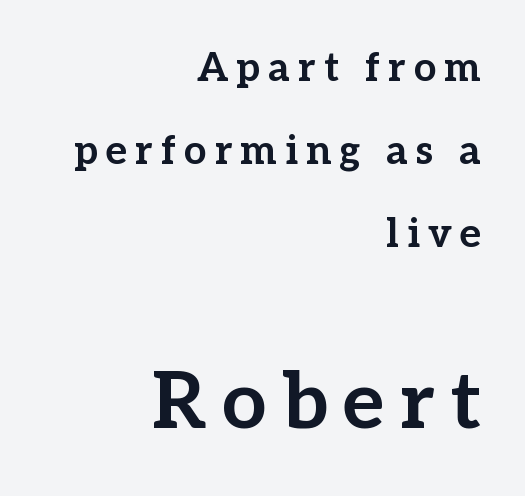
The image shows 79 px bold serif type, upright; set right-aligned, loose line spacing (2.07x), unusually wide letter spacing (+0.2 em), not underlined; the second (bottom) block is 1.98x larger; low stroke contrast and a medium x-height.
